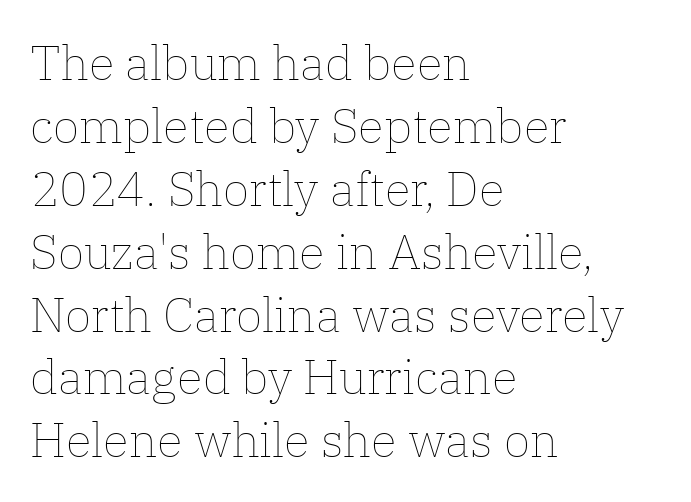
{"italic": "no", "bold": "no", "weight": "thin", "width": "normal", "stroke_contrast": "low", "x_height": "medium", "monospaced": "no", "underline": "no", "align": "left", "line_spacing": "normal", "line_spacing_ratio": 1.31, "letter_spacing": "normal", "letter_spacing_em": 0.0, "glyph_px": 48}
